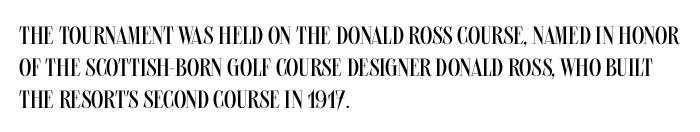
{"italic": "no", "bold": "no", "underline": "no", "align": "left", "line_spacing": "normal", "line_spacing_ratio": 1.28, "letter_spacing": "normal", "letter_spacing_em": 0.0, "glyph_px": 25}
